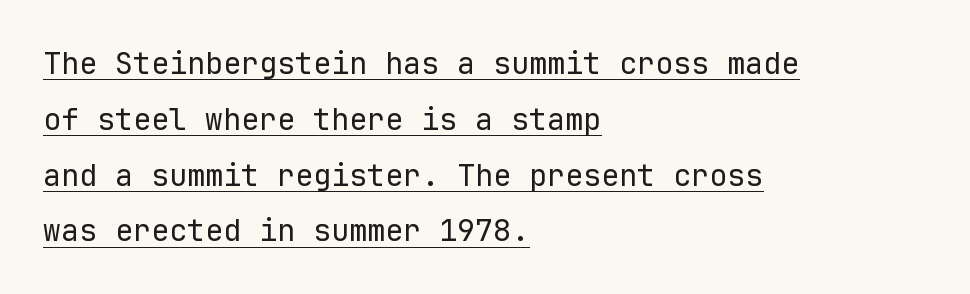
{"serif": "no", "italic": "no", "bold": "no", "weight": "regular", "width": "normal", "stroke_contrast": "low", "x_height": "medium", "monospaced": "yes", "underline": "yes", "align": "left", "line_spacing_ratio": 1.86, "letter_spacing": "normal", "letter_spacing_em": 0.0, "glyph_px": 30}
